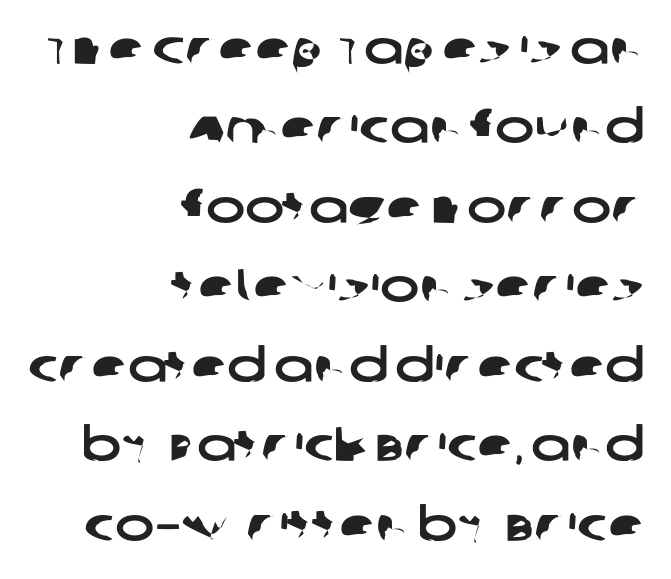
The image shows 47 px wide sans-serif type; set right-aligned, normal line spacing (1.69x), normal letter spacing, not underlined; low stroke contrast and a large x-height.
